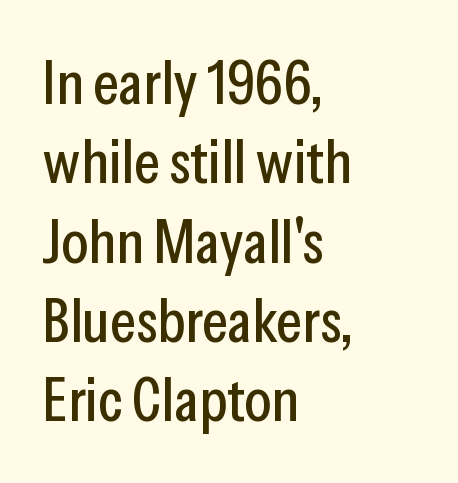
Q: Is the text italic (slanted)? A: No, it is upright.
Q: Is the typeface a serif or a sans-serif typeface? A: Sans-serif.
Q: Is the text underlined? A: No.
Q: How is the paragraph aligned? A: Left-aligned.
Q: Is the spacing between letters normal or unusually wide? A: Normal.
Q: Is the spacing between lines tight, normal or loose? A: Normal.
Q: Width (condensed, normal, or wide)? A: Condensed.
Q: Stroke contrast? A: Low.
Q: x-height? A: Medium.
Q: Monospaced? A: No.
